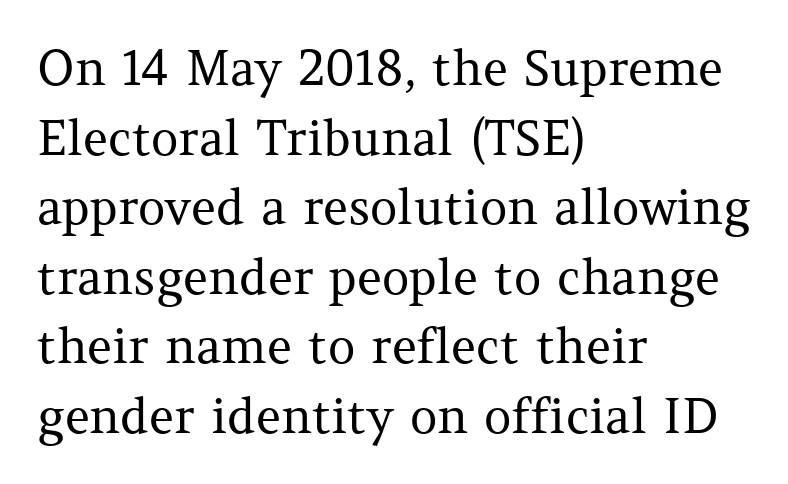
These lines sit exactly where default settings would place them. Caption: face not bold, strokes unweighted. The font's upright variant was chosen for this text. The face used here is proportionally spaced, like ordinary book or web type. Words appear dense and cohesive because spacing is normal. Leftover space on each line is placed entirely after the last word.
